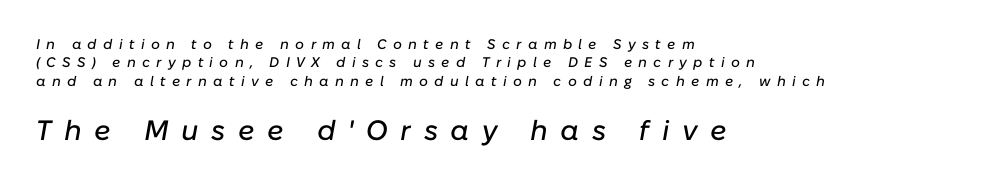
{"italic": "yes", "lean": "right", "slant_degrees": 10, "width": "normal", "stroke_contrast": "low", "x_height": "medium", "monospaced": "no", "underline": "no", "align": "left", "line_spacing": "normal", "line_spacing_ratio": 1.32, "letter_spacing": "wide", "letter_spacing_em": 0.45, "larger_block": "second", "size_ratio": 2.0, "glyph_px": 28}
